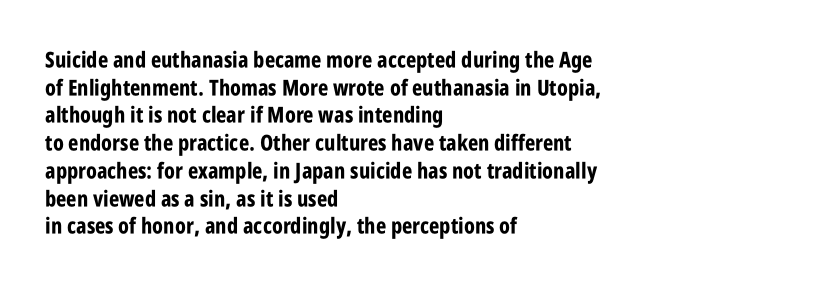
Q: Is the text bold? A: Yes.
Q: Is the text italic (slanted)? A: No, it is upright.
Q: Is the text underlined? A: No.
Q: How is the paragraph aligned? A: Left-aligned.
Q: Is the spacing between letters normal or unusually wide? A: Normal.
Q: Is the spacing between lines tight, normal or loose? A: Normal.
